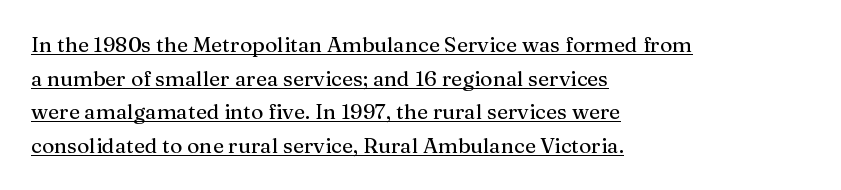
{"italic": "no", "underline": "yes", "align": "left", "line_spacing": "normal", "line_spacing_ratio": 1.6, "letter_spacing": "normal", "letter_spacing_em": 0.0, "glyph_px": 21}
